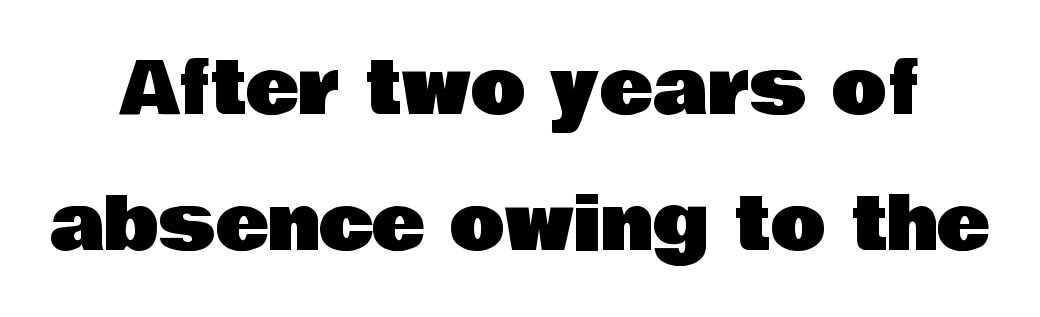
Note the varied advance widths — an 'i' is clearly narrower than an 'm'. Descenders hang freely into open space. The line texture is even and compact thanks to regular tracking. The font's upright variant was chosen for this text. Letterform terminals end flat and unadorned throughout the passage.
